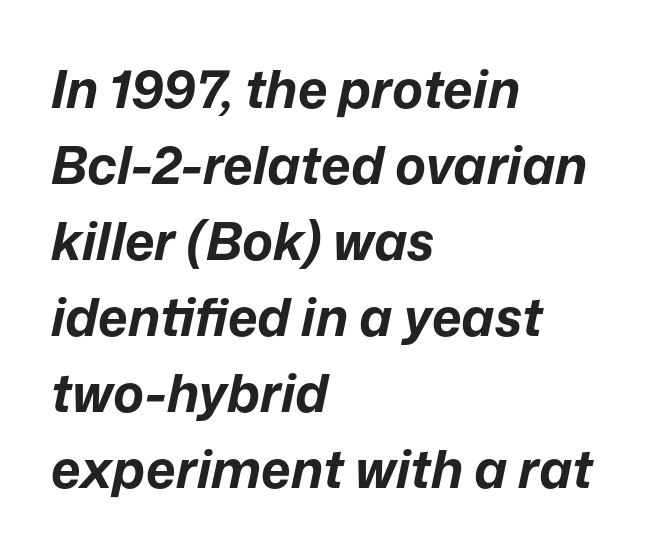
{"italic": "yes", "lean": "right", "slant_degrees": 12, "bold": "yes", "weight": "bold", "width": "normal", "stroke_contrast": "low", "x_height": "medium", "monospaced": "no", "underline": "no", "align": "left", "line_spacing": "normal", "line_spacing_ratio": 1.46, "letter_spacing": "normal", "letter_spacing_em": 0.0, "glyph_px": 52}
